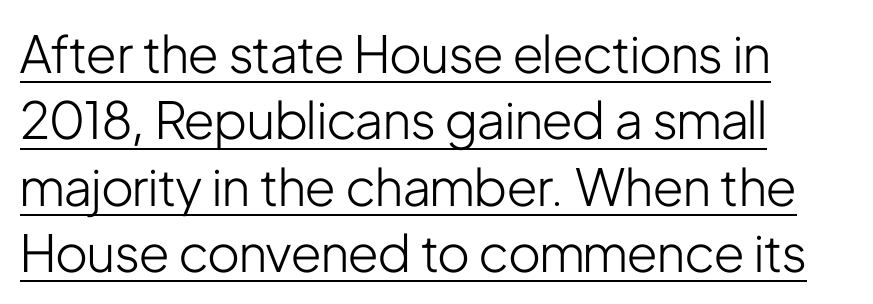
The image shows 51 px light, condensed sans-serif type, upright; set left-aligned, normal line spacing (1.3x), normal letter spacing, underlined; low stroke contrast and a medium x-height.
